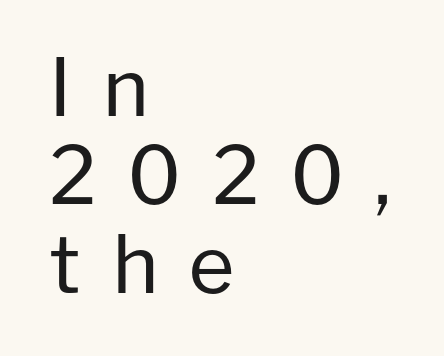
Think of a printed novel: that variable character pitch is what you see here. Very little white space separates one row of letters from the next. This sample uses a sans-serif face. Which margin do the lines hug? The left one — the right edge is uneven. A clean baseline with only descenders dipping below it.
